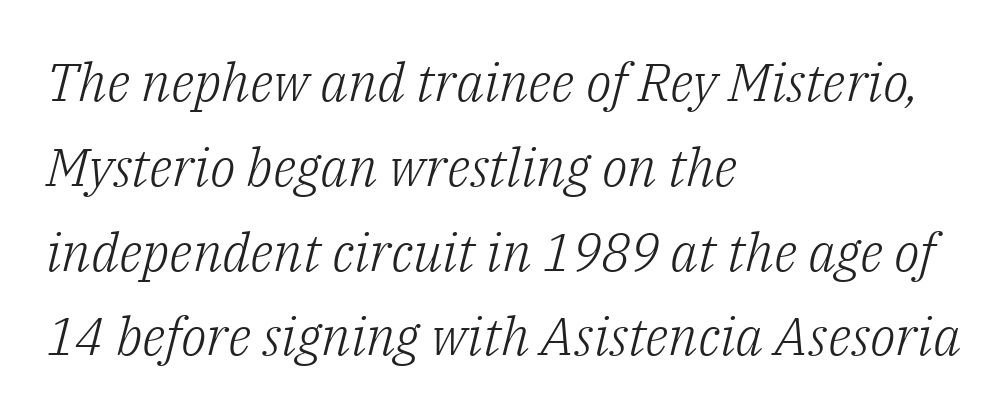
{"serif": "yes", "italic": "yes", "lean": "right", "slant_degrees": 14, "bold": "no", "weight": "light", "width": "normal", "stroke_contrast": "low", "x_height": "medium", "monospaced": "no", "underline": "no", "align": "left", "line_spacing": "normal", "line_spacing_ratio": 1.6, "letter_spacing": "normal", "letter_spacing_em": 0.0, "glyph_px": 53}
